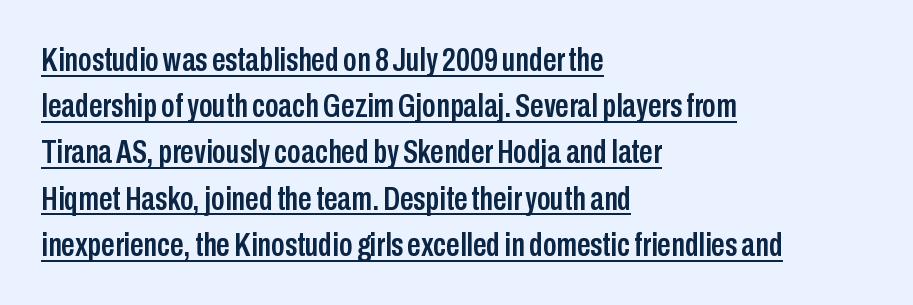
Regular leading. Think of a printed novel: that variable character pitch is what you see here. Nope, no serifs anywhere on these letters. All the whitespace from short lines collects on the right. In designer terms, the underline attribute is active on this setting. Nope, not italic — everything's standing straight.
